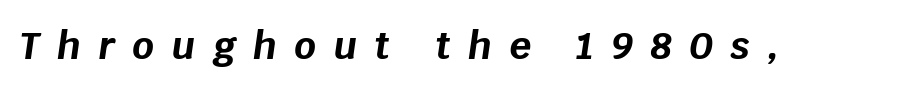
Here the designer chose a conventional face with non-uniform glyph widths. You can tell it's italic because the verticals aren't actually vertical. The passage shown is not underscored anywhere. The letters are spread apart with noticeably loose tracking. The strokes are fattened all the way to bold.
